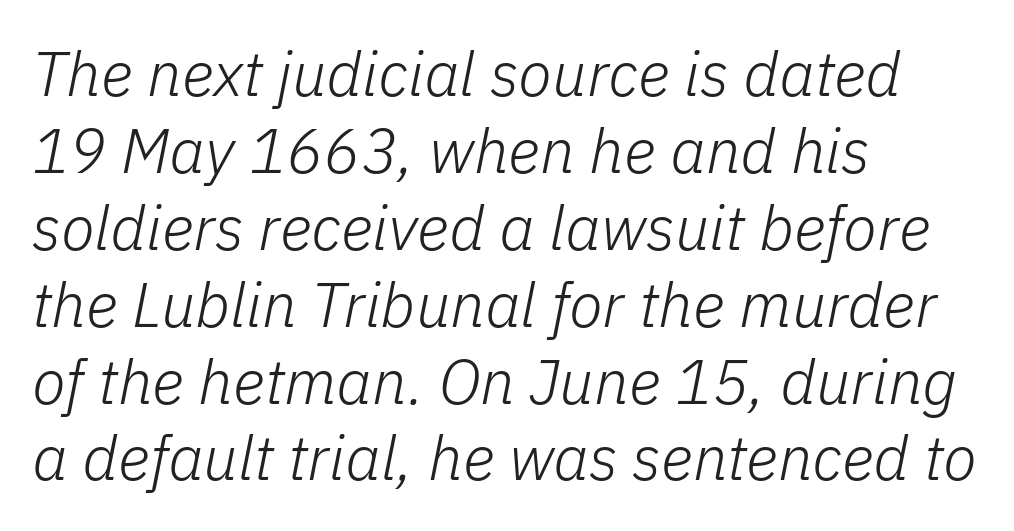
{"italic": "yes", "lean": "right", "slant_degrees": 11, "bold": "no", "weight": "light", "width": "normal", "stroke_contrast": "low", "x_height": "medium", "monospaced": "no", "underline": "no", "align": "left", "line_spacing_ratio": 1.24, "letter_spacing": "normal", "letter_spacing_em": 0.0, "glyph_px": 62}
